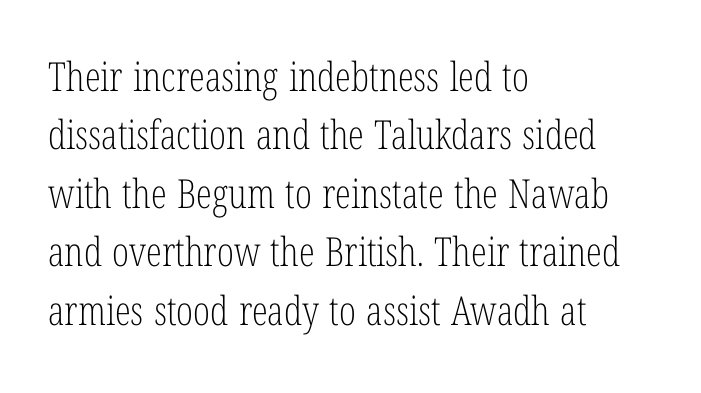
Q: Is the text bold? A: No.
Q: Is the text italic (slanted)? A: No, it is upright.
Q: Is the typeface a serif or a sans-serif typeface? A: Serif.
Q: Is the text underlined? A: No.
Q: How is the paragraph aligned? A: Left-aligned.
Q: Is the spacing between letters normal or unusually wide? A: Normal.
Q: Is the spacing between lines tight, normal or loose? A: Normal.
Q: Width (condensed, normal, or wide)? A: Condensed.
Q: Stroke contrast? A: Low.
Q: x-height? A: Medium.
Q: Monospaced? A: No.
